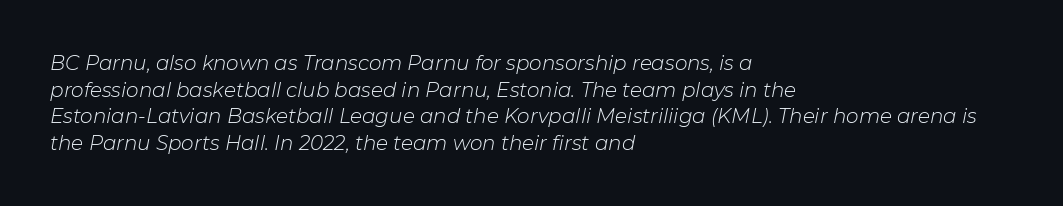
The image shows 20 px text type, italic (leaning right); set left-aligned, normal line spacing (1.33x), normal letter spacing, not underlined.
